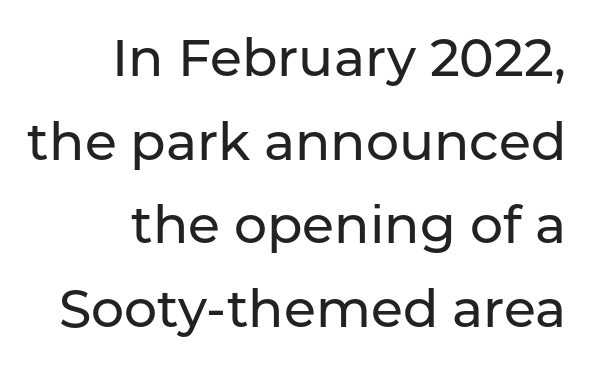
{"serif": "no", "italic": "no", "width": "normal", "stroke_contrast": "low", "x_height": "medium", "monospaced": "no", "underline": "no", "align": "right", "line_spacing": "normal", "line_spacing_ratio": 1.61, "letter_spacing": "normal", "letter_spacing_em": 0.0, "glyph_px": 52}
